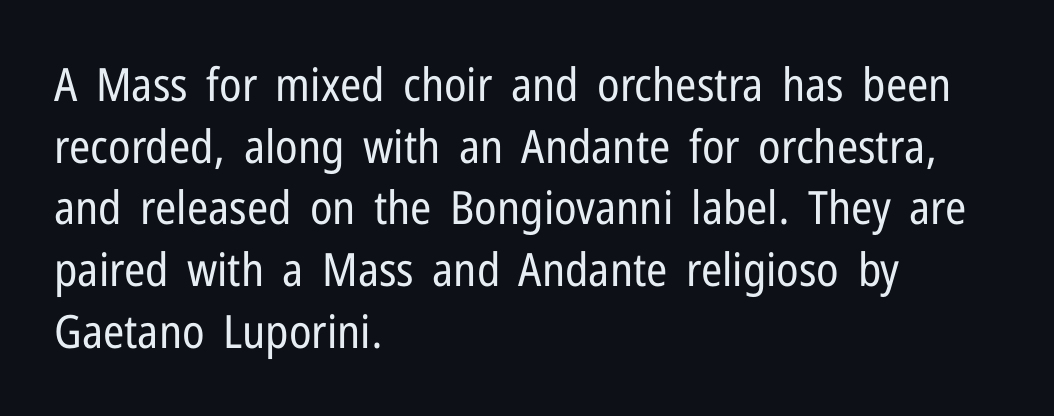
Line starts are locked; line ends wander. The strokes are not fattened; the text isn't bold. No word sits above an underline. This is the regular roman posture of the typeface. The block of text has a typical density, with ordinary space between rows. The line texture is even and compact thanks to regular tracking.
